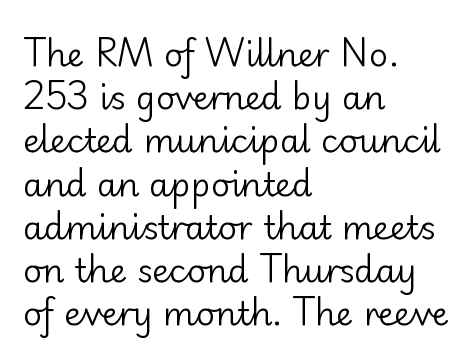
Q: Is the text bold? A: No.
Q: Is the text italic (slanted)? A: No, it is upright.
Q: Is the typeface a serif or a sans-serif typeface? A: Sans-serif.
Q: Is the text underlined? A: No.
Q: How is the paragraph aligned? A: Left-aligned.
Q: Is the spacing between letters normal or unusually wide? A: Normal.
Q: Is the spacing between lines tight, normal or loose? A: Normal.
Q: Width (condensed, normal, or wide)? A: Normal.
Q: Stroke contrast? A: Low.
Q: x-height? A: Small.
Q: Monospaced? A: No.
